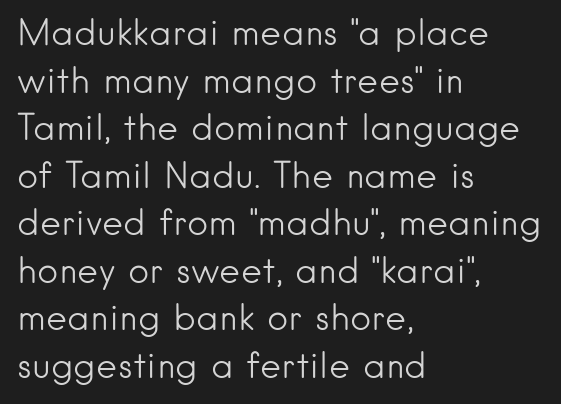
A typesetter would mark this as roman, not italic. The space directly below the letters is spotless. What kind of face is this? One without serifs — a sans. Does the copy run flush right? No — it runs flush left. Stroke thickness stays within the range of a standard reading face or lighter.
